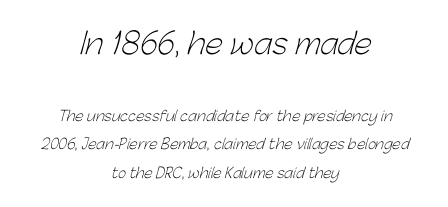
Q: Is the text bold? A: No.
Q: Is the typeface a serif or a sans-serif typeface? A: Sans-serif.
Q: Is the text underlined? A: No.
Q: How is the paragraph aligned? A: Centered.
Q: Is the spacing between letters normal or unusually wide? A: Normal.
Q: Is the spacing between lines tight, normal or loose? A: Loose.
Q: Which block of text is set in a larger size, the first (top) or the second (bottom)? A: The first (top) one.
Q: Width (condensed, normal, or wide)? A: Normal.
Q: Stroke contrast? A: Low.
Q: x-height? A: Medium.
Q: Monospaced? A: No.
